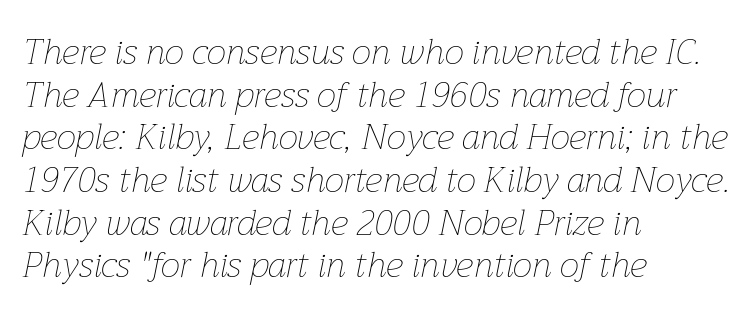
The image shows 35 px thin type, italic (leaning right); set left-aligned, line spacing 1.22x, normal letter spacing, not underlined; low stroke contrast and a medium x-height.
